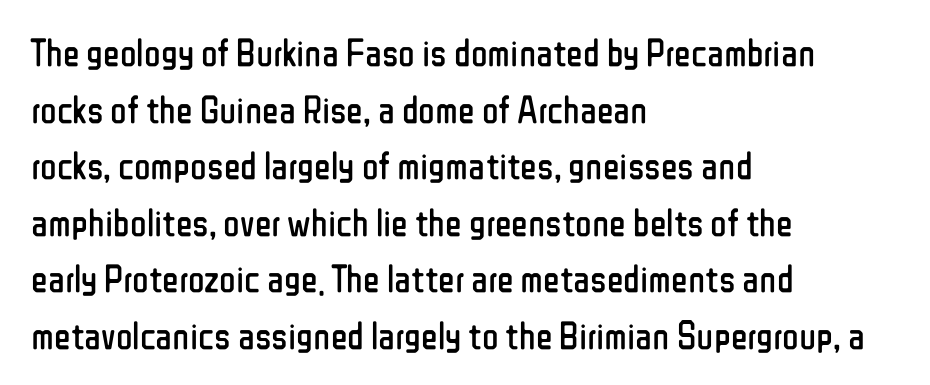
Q: Is the text bold? A: No.
Q: Is the text italic (slanted)? A: No, it is upright.
Q: Is the typeface a serif or a sans-serif typeface? A: Sans-serif.
Q: Is the text underlined? A: No.
Q: How is the paragraph aligned? A: Left-aligned.
Q: Is the spacing between letters normal or unusually wide? A: Normal.
Q: Is the spacing between lines tight, normal or loose? A: Normal.
Q: Width (condensed, normal, or wide)? A: Condensed.
Q: Stroke contrast? A: Low.
Q: x-height? A: Medium.
Q: Monospaced? A: No.
